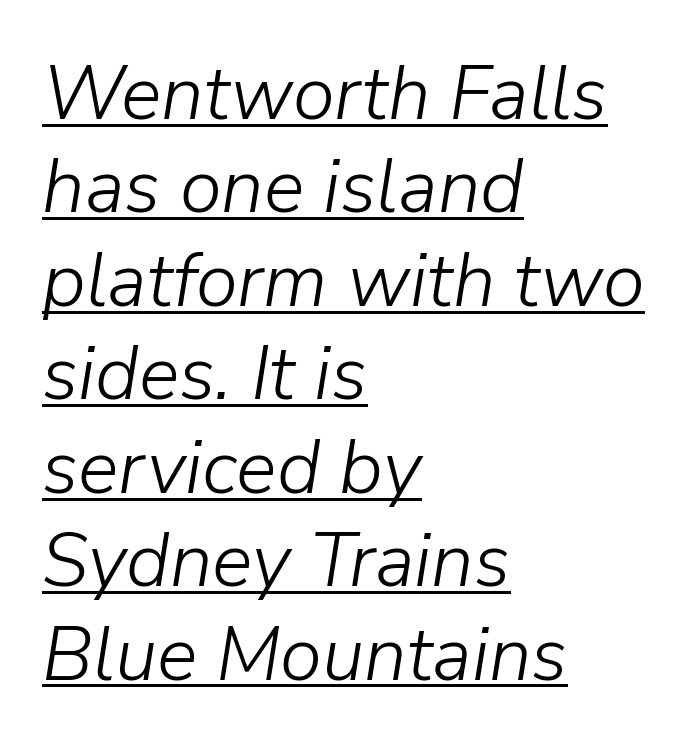
{"italic": "yes", "lean": "right", "slant_degrees": 9, "bold": "no", "weight": "light", "width": "normal", "stroke_contrast": "low", "x_height": "medium", "monospaced": "no", "underline": "yes", "align": "left", "line_spacing_ratio": 1.23, "letter_spacing": "normal", "letter_spacing_em": 0.0, "glyph_px": 76}
